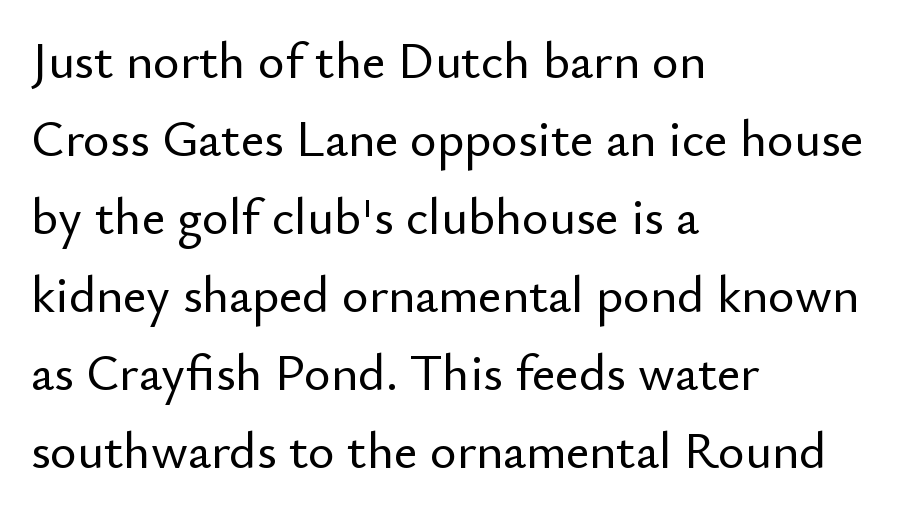
The font's upright variant was chosen for this text. The glyphs in this specimen are sans serif. Honestly, the letter spacing is just normal — you wouldn't notice it. The letters advance in unequal steps, a hallmark of proportional type. Line starts are locked; line ends wander.
